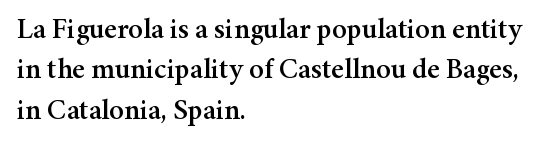
The image shows 29 px serif type, upright; set left-aligned, normal line spacing (1.39x), normal letter spacing, not underlined; medium stroke contrast and a medium x-height.
